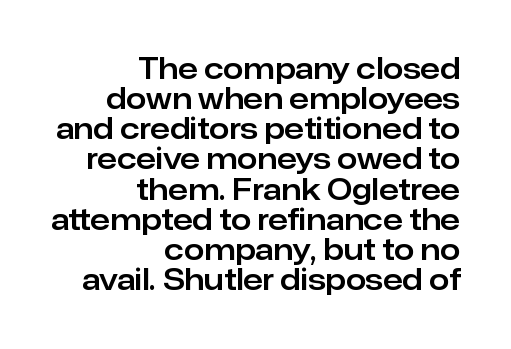
{"serif": "no", "italic": "no", "width": "normal", "stroke_contrast": "low", "x_height": "medium", "monospaced": "no", "underline": "no", "align": "right", "line_spacing": "tight", "line_spacing_ratio": 1.04, "letter_spacing": "normal", "letter_spacing_em": 0.0, "glyph_px": 29}
